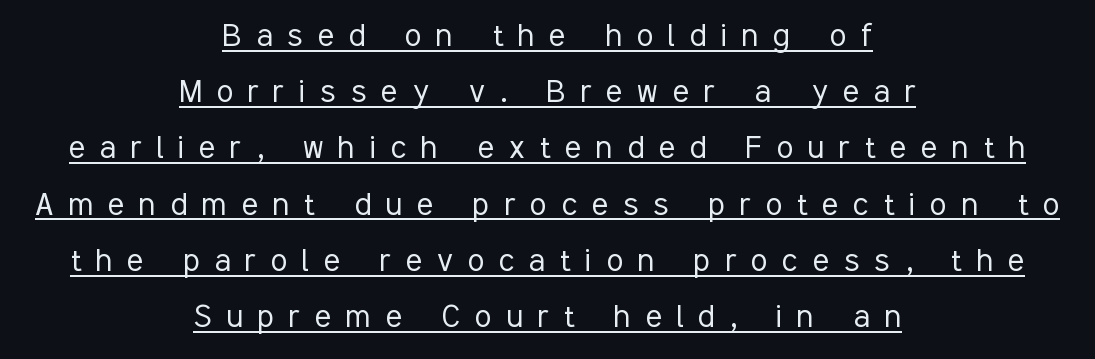
The image shows 38 px light, condensed sans-serif type, upright; set centered, normal line spacing (1.48x), unusually wide letter spacing (+0.39 em), underlined; low stroke contrast and a medium x-height.
